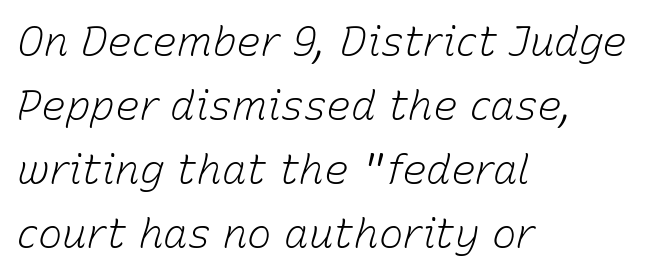
{"italic": "yes", "lean": "right", "slant_degrees": 15, "bold": "no", "weight": "light", "width": "normal", "stroke_contrast": "low", "x_height": "medium", "monospaced": "no", "underline": "no", "align": "left", "line_spacing": "normal", "line_spacing_ratio": 1.56, "letter_spacing": "normal", "letter_spacing_em": 0.0, "glyph_px": 41}
